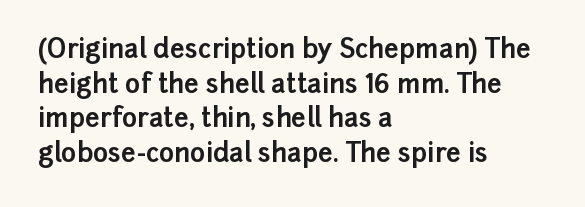
{"italic": "no", "bold": "yes", "underline": "no", "align": "left", "line_spacing": "normal", "line_spacing_ratio": 1.33, "letter_spacing": "normal", "letter_spacing_em": 0.0, "glyph_px": 26}
